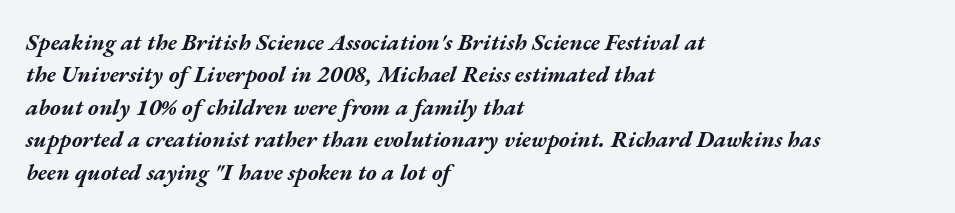
{"italic": "yes", "lean": "right", "slant_degrees": 17, "bold": "yes", "underline": "no", "align": "left", "line_spacing": "normal", "line_spacing_ratio": 1.41, "letter_spacing": "normal", "letter_spacing_em": 0.0, "glyph_px": 23}
